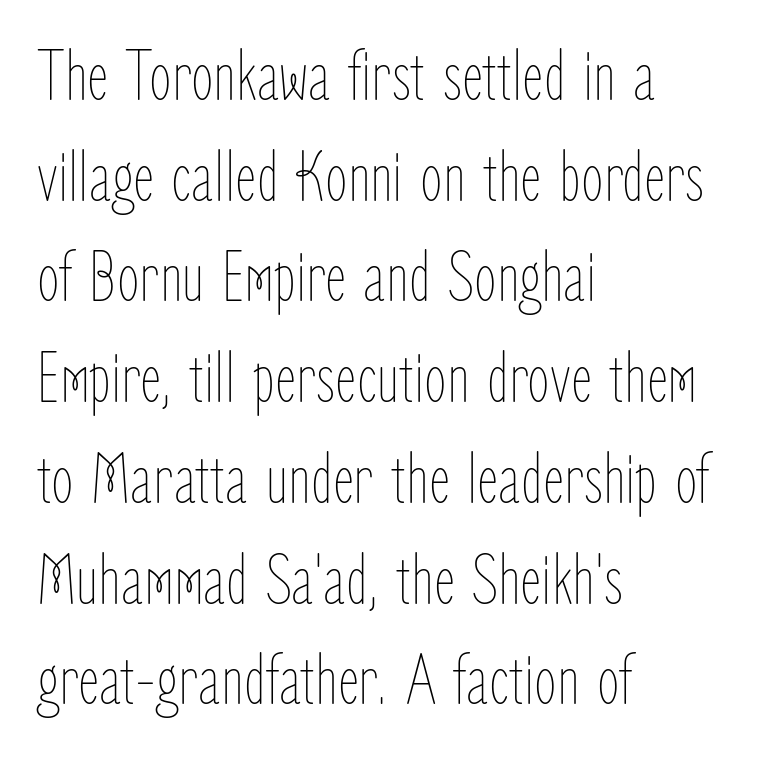
Just letters on the line, the space beneath them empty. Interline gaps are of average width in this sample. Rendered with straight, roman letterforms. The rendering uses natural spacing where letterforms have individual widths. The compositor pushed each line to the left boundary. Words appear dense and cohesive because spacing is normal.
